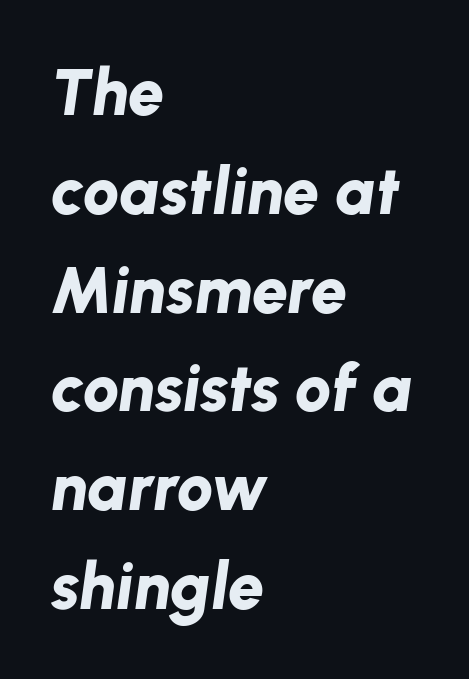
The image shows 65 px bold type, italic (leaning right); set left-aligned, normal line spacing (1.52x), normal letter spacing, not underlined; low stroke contrast and a medium x-height.
